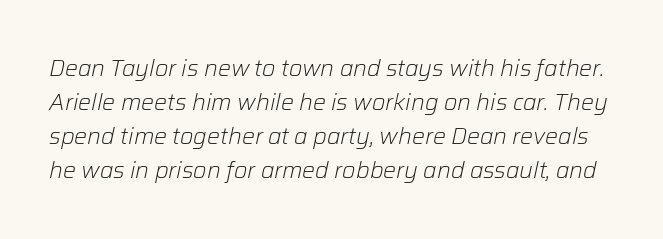
This rendering features lettering with no underline. The typography opts for an oblique posture over an upright one. Heaviness? Minimal to ordinary, like unemphasized prose. Whoever set this chose a conventional vertical rhythm. The type is set solid horizontally, with unmodified tracking.
